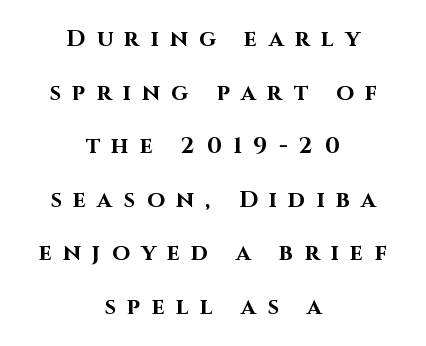
The image shows 23 px bold type, upright; set centered, loose line spacing (2.33x), unusually wide letter spacing (+0.49 em), not underlined.
